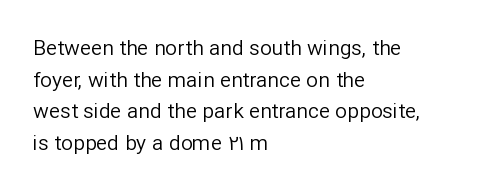
Style check: upright. Leftover space on each line is placed entirely after the last word. The rows are spaced the way most documents space them. The font is comparable to plain body text, perhaps lighter. Honestly, there is no underline to notice here at all. Nobody touched the tracking dial on this one.
